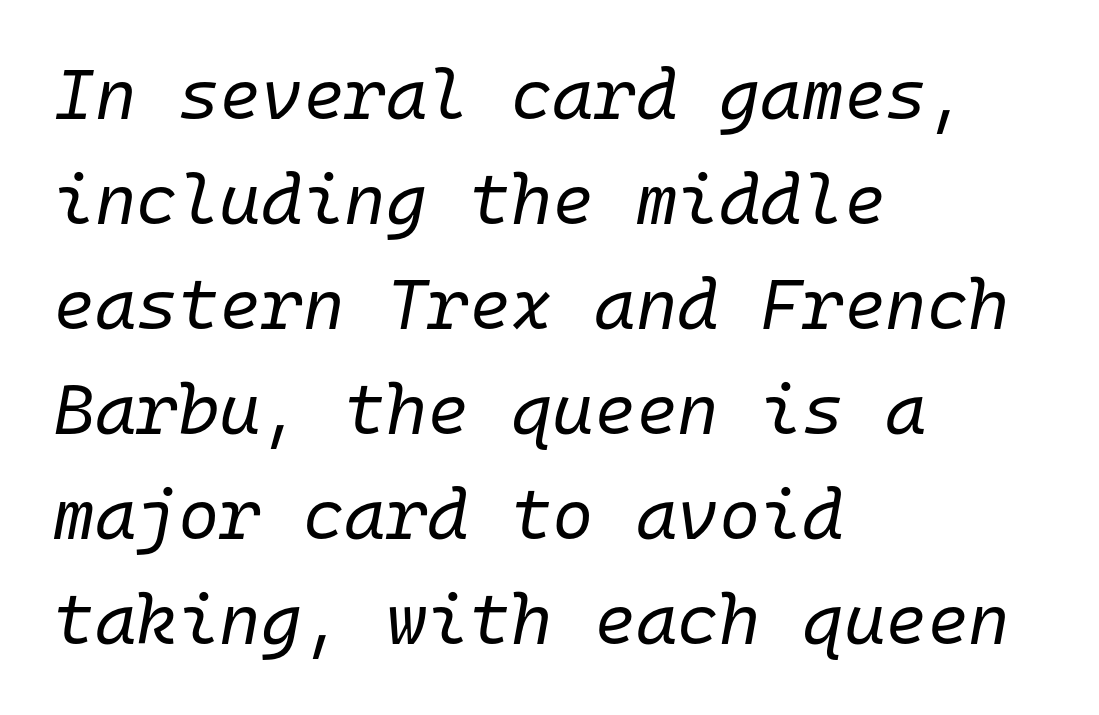
The image shows 71 px regular-weight type, italic (leaning right), monospaced; set left-aligned, normal line spacing (1.48x), normal letter spacing, not underlined; low stroke contrast and a medium x-height.
